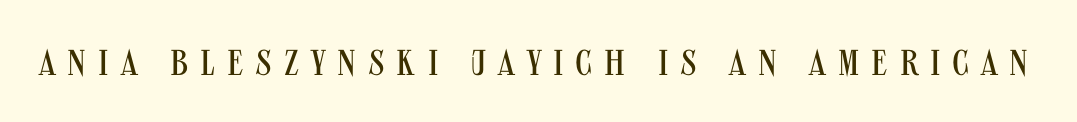
{"serif": "no", "italic": "no", "bold": "no", "weight": "regular", "width": "condensed", "stroke_contrast": "medium", "x_height": "large", "monospaced": "no", "underline": "no", "letter_spacing": "wide", "letter_spacing_em": 0.33, "glyph_px": 36}
